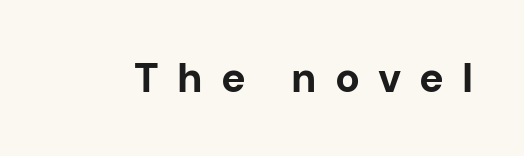
{"serif": "no", "italic": "no", "bold": "yes", "weight": "bold", "width": "normal", "stroke_contrast": "low", "x_height": "medium", "monospaced": "no", "underline": "no", "letter_spacing": "wide", "letter_spacing_em": 0.44, "glyph_px": 41}
